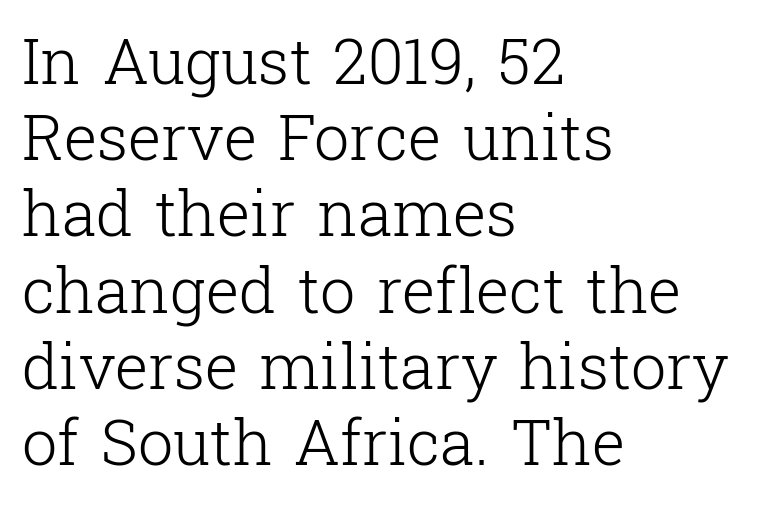
{"serif": "yes", "italic": "no", "bold": "no", "weight": "light", "width": "normal", "stroke_contrast": "low", "x_height": "medium", "monospaced": "no", "underline": "no", "align": "left", "line_spacing_ratio": 1.21, "letter_spacing": "normal", "letter_spacing_em": 0.0, "glyph_px": 63}
